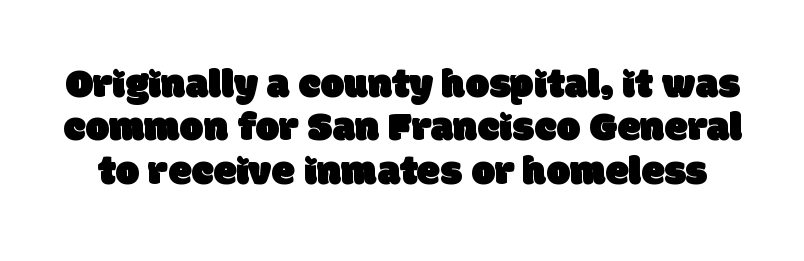
The characters display no serif detailing; their extremities are plain. The designer dialed line spacing down below the default. This sample has the flowing, uneven cadence of proportional lettering. Letter spacing: default. Nobody drew a line under any word here.
